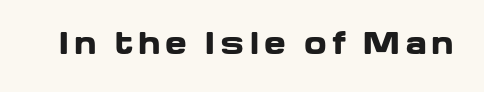
{"serif": "no", "italic": "no", "bold": "yes", "weight": "heavy", "width": "wide", "stroke_contrast": "low", "x_height": "medium", "monospaced": "no", "underline": "no", "glyph_px": 29}
